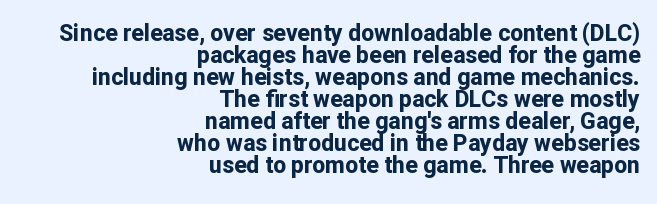
Q: Is the text bold? A: Yes.
Q: Is the text italic (slanted)? A: No, it is upright.
Q: Is the text underlined? A: No.
Q: How is the paragraph aligned? A: Right-aligned.
Q: Is the spacing between letters normal or unusually wide? A: Normal.
Q: Is the spacing between lines tight, normal or loose? A: Tight.
